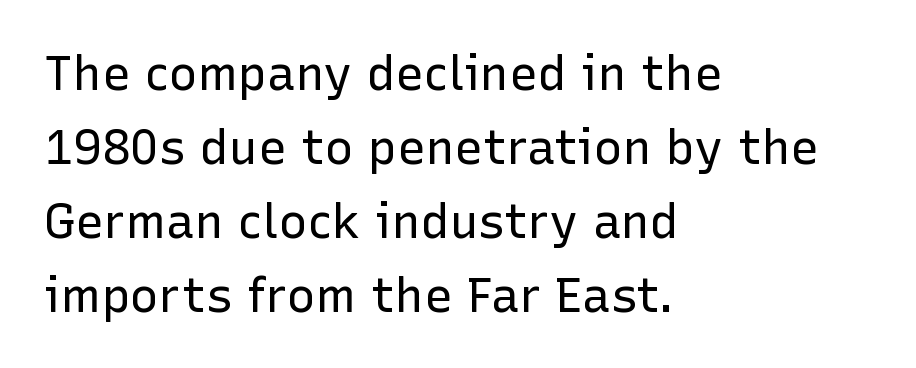
The tracking reads as untouched default to a designer's eye. Notice how descenders clear the ascenders below comfortably — that's standard leading. Upright lettering throughout. Line starts are locked; line ends wander. Serif or sans? Sans — the stroke terminals are bare. Bare-footed words on every line.
